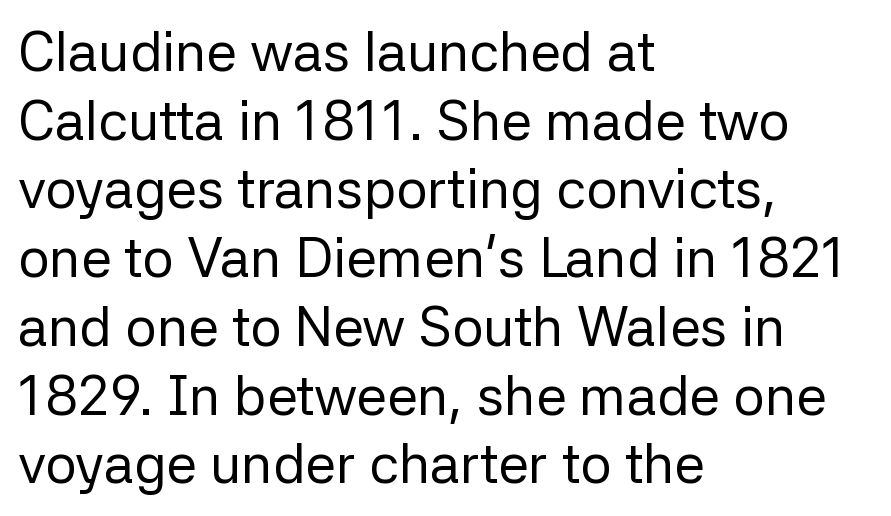
A bare baseline throughout the passage. The setting favours the left margin, as ordinary paragraphs usually do. These lines are rendered in a variable-pitch font. Bold? No — there's no thickening of the strokes. Tracking here is standard; glyphs follow each other at the usual distance.
